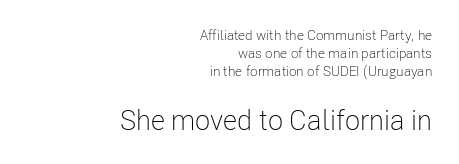
The image shows 28 px light, condensed sans-serif type, upright; set right-aligned, normal line spacing (1.29x), normal letter spacing, not underlined; the second (bottom) block is 2.0x larger; low stroke contrast and a medium x-height.
